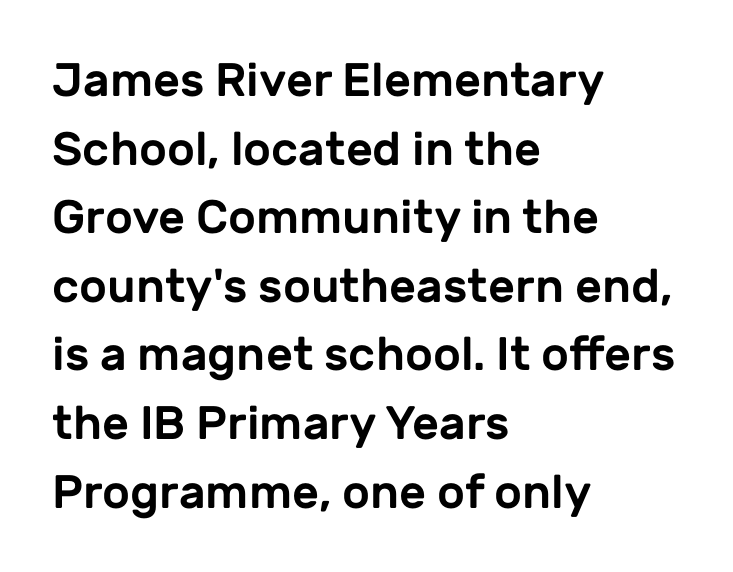
Q: Is the text italic (slanted)? A: No, it is upright.
Q: Is the typeface a serif or a sans-serif typeface? A: Sans-serif.
Q: Is the text underlined? A: No.
Q: How is the paragraph aligned? A: Left-aligned.
Q: Is the spacing between letters normal or unusually wide? A: Normal.
Q: Is the spacing between lines tight, normal or loose? A: Normal.
Q: Width (condensed, normal, or wide)? A: Normal.
Q: Stroke contrast? A: Low.
Q: x-height? A: Medium.
Q: Monospaced? A: No.
